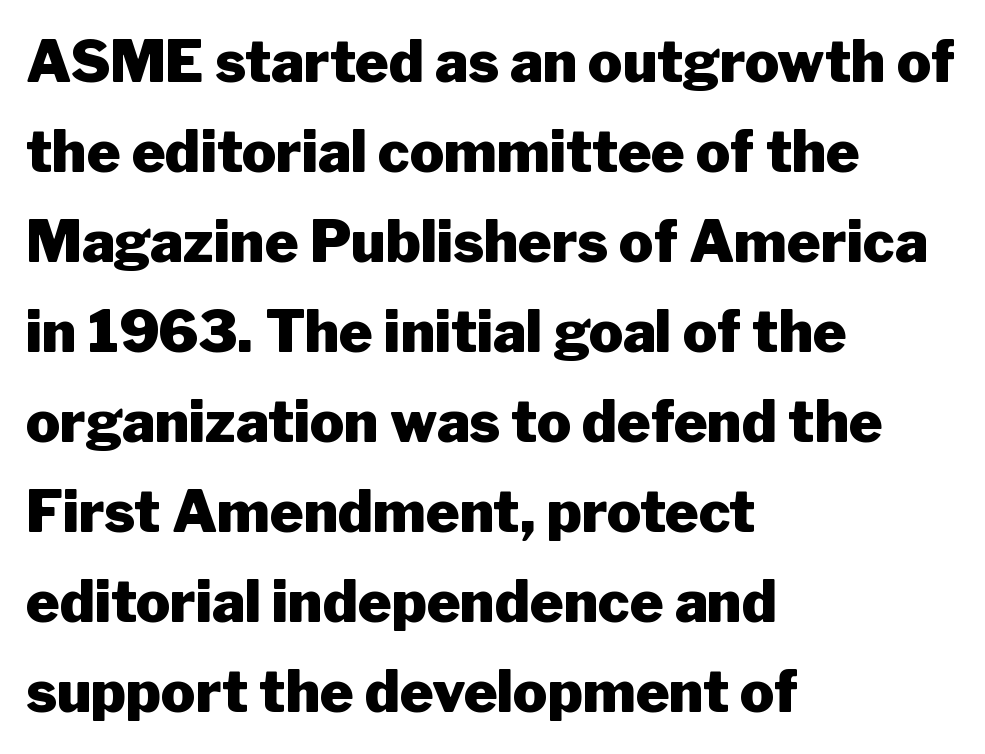
Q: Is the text bold? A: Yes.
Q: Is the text italic (slanted)? A: No, it is upright.
Q: Is the typeface a serif or a sans-serif typeface? A: Sans-serif.
Q: Is the text underlined? A: No.
Q: How is the paragraph aligned? A: Left-aligned.
Q: Is the spacing between letters normal or unusually wide? A: Normal.
Q: Is the spacing between lines tight, normal or loose? A: Normal.
Q: Width (condensed, normal, or wide)? A: Normal.
Q: Stroke contrast? A: Low.
Q: x-height? A: Medium.
Q: Monospaced? A: No.
